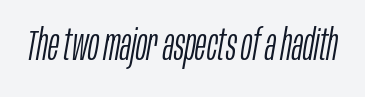
This sample uses an oblique cut, with every glyph tilted off the vertical. The letters advance in unequal steps, a hallmark of proportional type. Unmarked baselines from the first word to the last. Inter-character spacing is left at the font's built-in metrics.
